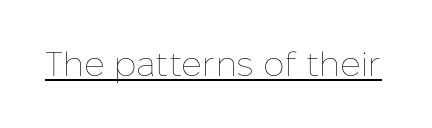
Unlike italic type, these characters show no tilt at all. No heavy texture on the line: the type isn't bold. Do the characters align in a grid? No, the font is proportional. Compared with undecorated copy, this sample adds a rule below the words.
